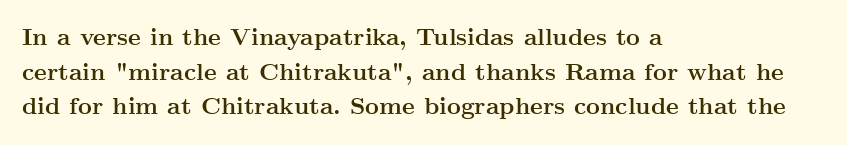
{"italic": "no", "bold": "yes", "underline": "no", "align": "left", "line_spacing": "normal", "line_spacing_ratio": 1.44, "letter_spacing": "normal", "letter_spacing_em": 0.0, "glyph_px": 24}
